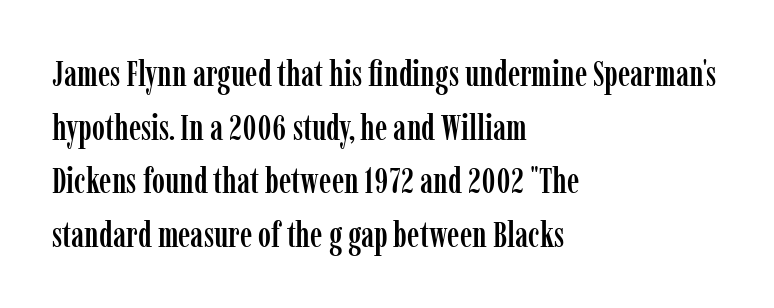
The image shows 35 px condensed serif type, upright; set left-aligned, normal line spacing (1.53x), normal letter spacing, not underlined; low stroke contrast and a medium x-height.
